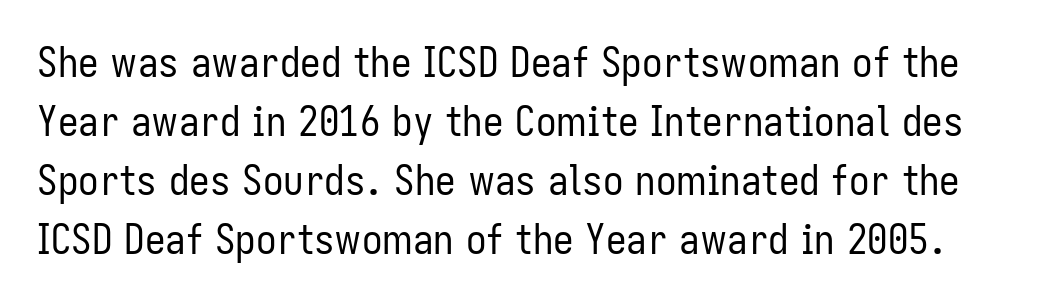
{"serif": "no", "italic": "no", "bold": "no", "weight": "regular", "width": "condensed", "stroke_contrast": "low", "x_height": "medium", "monospaced": "no", "underline": "no", "line_spacing": "normal", "line_spacing_ratio": 1.44, "letter_spacing": "normal", "letter_spacing_em": 0.0, "glyph_px": 41}
